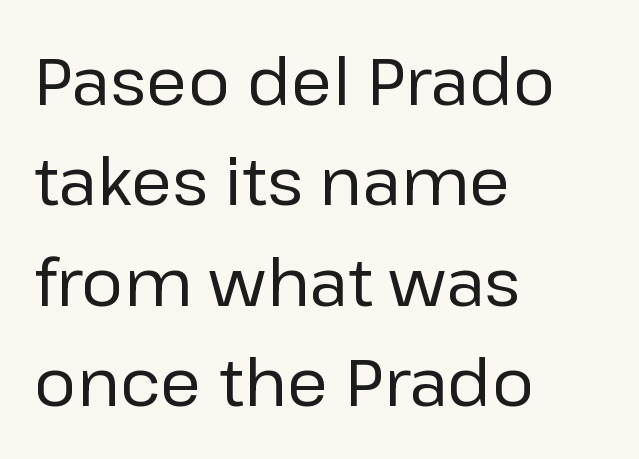
Q: Is the text bold? A: No.
Q: Is the text italic (slanted)? A: No, it is upright.
Q: Is the typeface a serif or a sans-serif typeface? A: Sans-serif.
Q: Is the text underlined? A: No.
Q: How is the paragraph aligned? A: Left-aligned.
Q: Is the spacing between letters normal or unusually wide? A: Normal.
Q: Is the spacing between lines tight, normal or loose? A: Normal.
Q: Width (condensed, normal, or wide)? A: Normal.
Q: Stroke contrast? A: Low.
Q: x-height? A: Medium.
Q: Monospaced? A: No.
